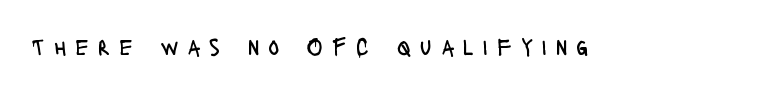
The image shows 23 px text type, upright; set unusually wide letter spacing (+0.4 em), not underlined.
